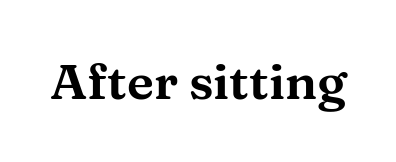
Q: Is the text italic (slanted)? A: No, it is upright.
Q: Is the typeface a serif or a sans-serif typeface? A: Serif.
Q: Is the text underlined? A: No.
Q: Is the spacing between letters normal or unusually wide? A: Normal.
Q: Width (condensed, normal, or wide)? A: Wide.
Q: Stroke contrast? A: Medium.
Q: x-height? A: Medium.
Q: Monospaced? A: No.
